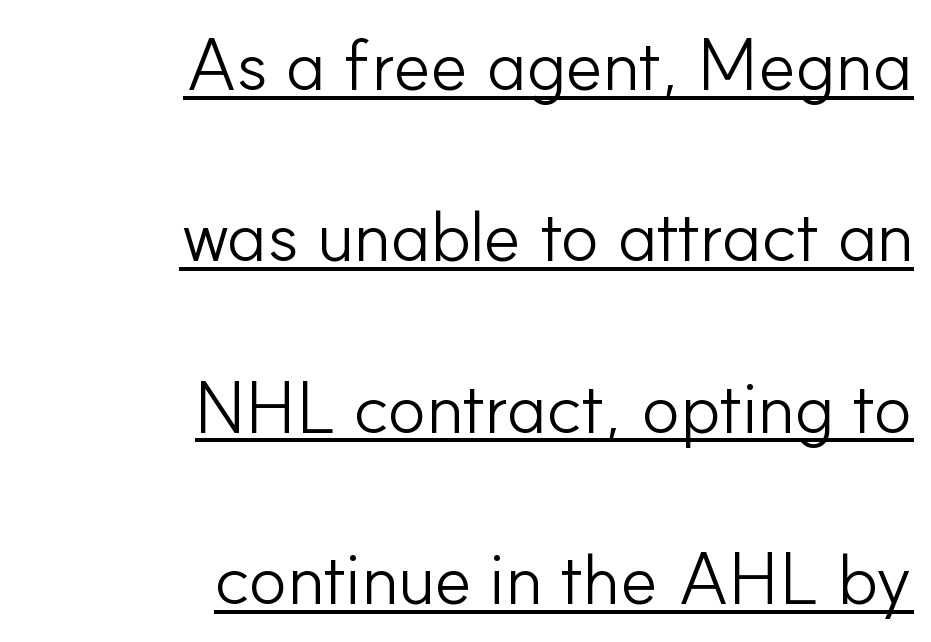
Q: Is the text bold? A: No.
Q: Is the text italic (slanted)? A: No, it is upright.
Q: Is the typeface a serif or a sans-serif typeface? A: Sans-serif.
Q: Is the text underlined? A: Yes.
Q: How is the paragraph aligned? A: Right-aligned.
Q: Is the spacing between letters normal or unusually wide? A: Normal.
Q: Is the spacing between lines tight, normal or loose? A: Loose.
Q: Width (condensed, normal, or wide)? A: Normal.
Q: Stroke contrast? A: Low.
Q: x-height? A: Small.
Q: Monospaced? A: No.
